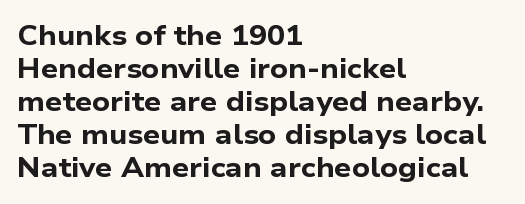
The typesetter chose a ragged-right arrangement here. Quick note: underline off. Here the glyphs are tracked normally, forming tight word shapes. On the weight axis this lands at bold, roughly 700.
